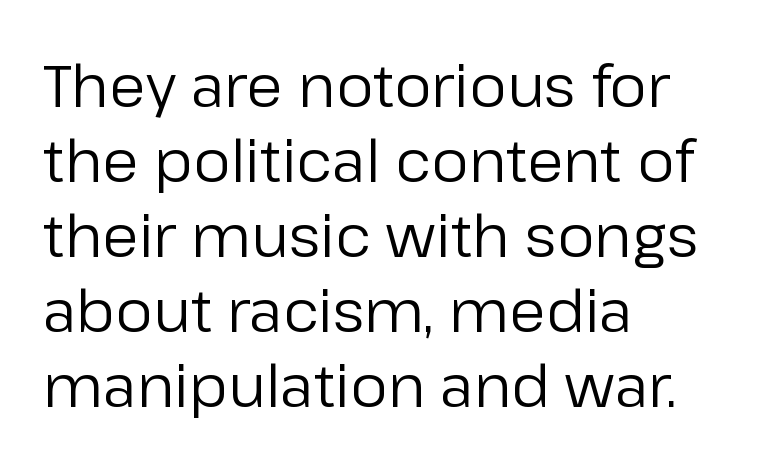
Leading: standard. The passage shown is typed in a proportional face where columns would drift. A clean baseline with only descenders dipping below it. What stands out about the letter spacing? Nothing — it is the standard amount.
